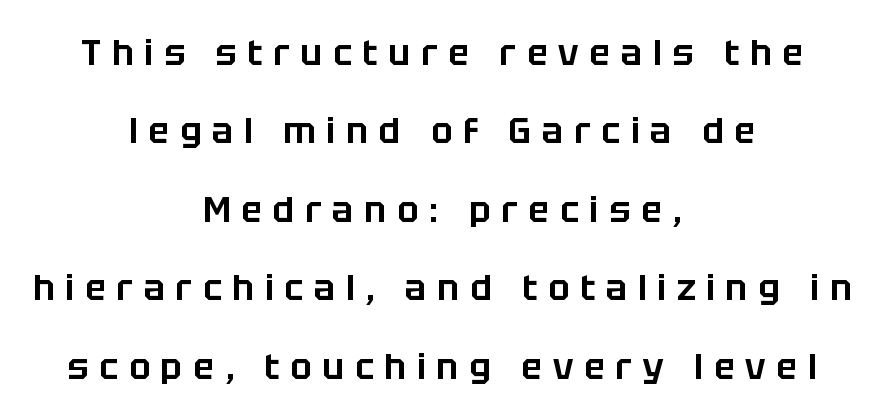
{"serif": "no", "italic": "no", "width": "normal", "stroke_contrast": "low", "x_height": "large", "monospaced": "no", "underline": "no", "align": "center", "line_spacing": "loose", "line_spacing_ratio": 2.24, "letter_spacing": "wide", "letter_spacing_em": 0.31, "glyph_px": 35}
